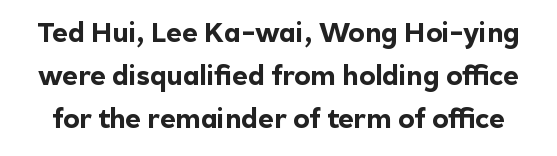
Q: Is the text bold? A: Yes.
Q: Is the text italic (slanted)? A: No, it is upright.
Q: Is the text underlined? A: No.
Q: Is the spacing between letters normal or unusually wide? A: Normal.
Q: Is the spacing between lines tight, normal or loose? A: Normal.
